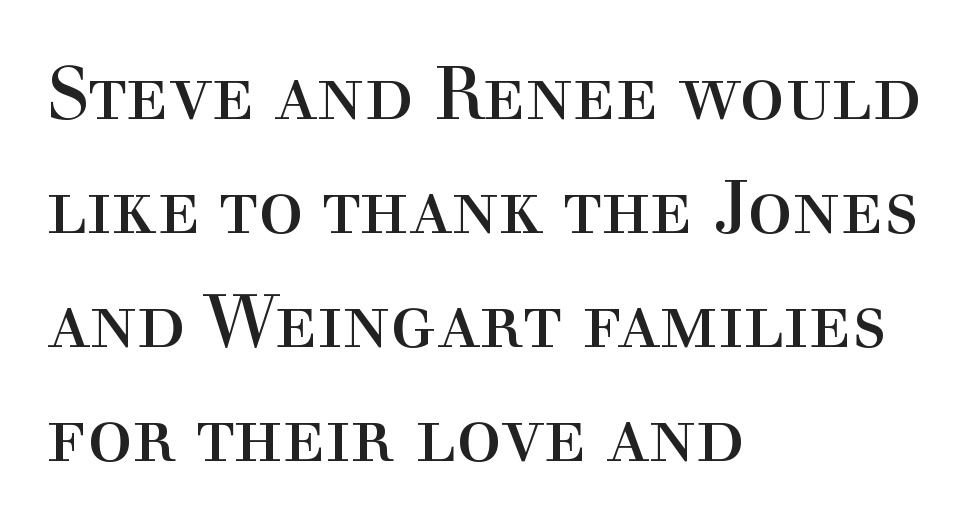
How would I describe the line gaps? Plain and ordinary. Proportional: the letters do not fall into vertical columns. Line beginnings align vertically; line endings do not. Posture: upright roman. Between one letter and the next there's only the usual sliver of space. Regarding serifs, this sample has them.
